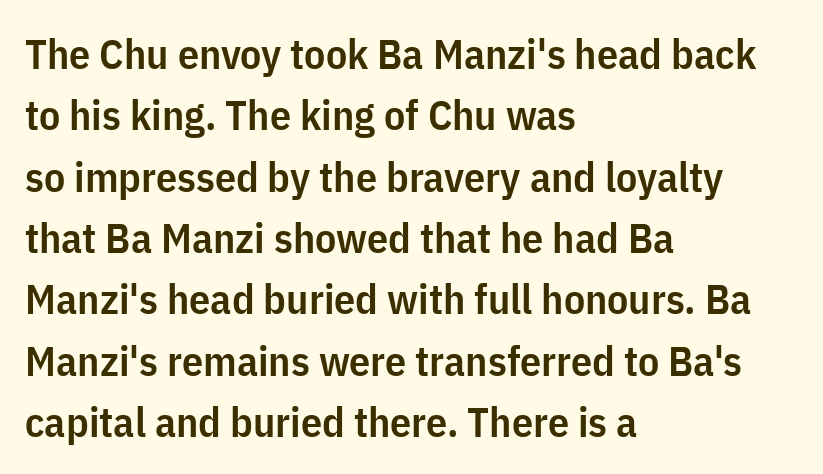
Words appear dense and cohesive because spacing is normal. A clean baseline with only descenders dipping below it. How heavy is the stroke? Medium-heavy — a semibold, shy of bold. I'd call this a sans setting — the letters go barefoot. Style check: upright. The line-height multiplier appears to be the usual default.
